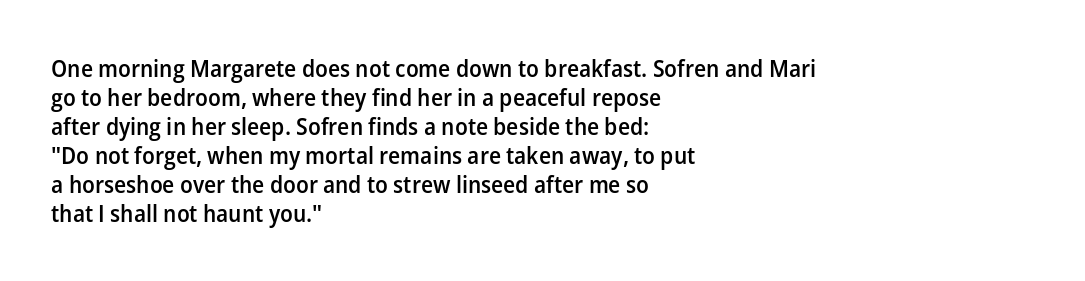
Q: Is the text bold? A: Semi-bold.
Q: Is the text italic (slanted)? A: No, it is upright.
Q: Is the text underlined? A: No.
Q: How is the paragraph aligned? A: Left-aligned.
Q: Is the spacing between letters normal or unusually wide? A: Normal.
